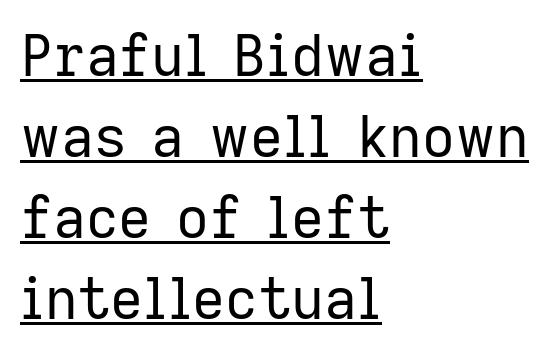
Standard letterfit; no display-style spreading of the glyphs. Which margin do the lines hug? The left one — the right edge is uneven. Varying glyph widths throughout — classic text-font behaviour. Is there any slant? The stems are plumb. Underlining? Definitely there.
